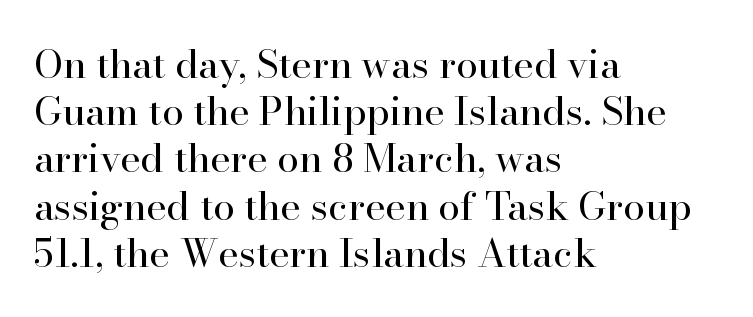
{"serif": "yes", "italic": "no", "bold": "no", "weight": "regular", "width": "normal", "stroke_contrast": "high", "x_height": "small", "monospaced": "no", "underline": "no", "align": "left", "line_spacing_ratio": 1.21, "letter_spacing": "normal", "letter_spacing_em": 0.0, "glyph_px": 39}
